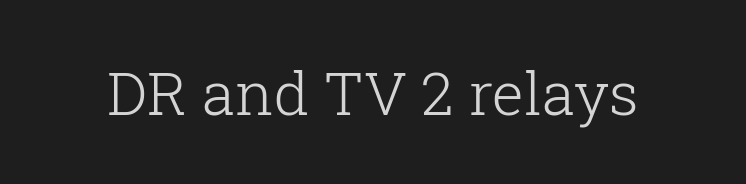
Honestly, the letter spacing is just normal — you wouldn't notice it. Is this a heavy cut? Hardly; it is regular or lighter. If you drew a line through each stem, it would be perfectly vertical. The space beneath each line is pristine and unruled.
